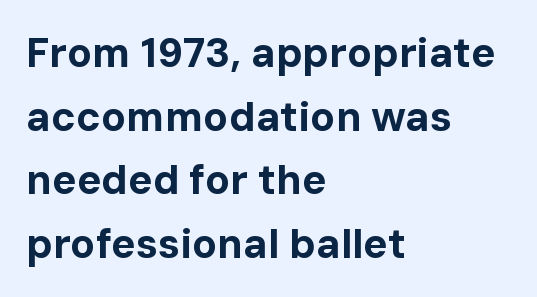
Q: Is the text bold? A: Yes.
Q: Is the text italic (slanted)? A: No, it is upright.
Q: Is the typeface a serif or a sans-serif typeface? A: Sans-serif.
Q: Is the text underlined? A: No.
Q: How is the paragraph aligned? A: Left-aligned.
Q: Is the spacing between letters normal or unusually wide? A: Normal.
Q: Is the spacing between lines tight, normal or loose? A: Normal.
Q: Width (condensed, normal, or wide)? A: Normal.
Q: Stroke contrast? A: Low.
Q: x-height? A: Medium.
Q: Monospaced? A: No.
